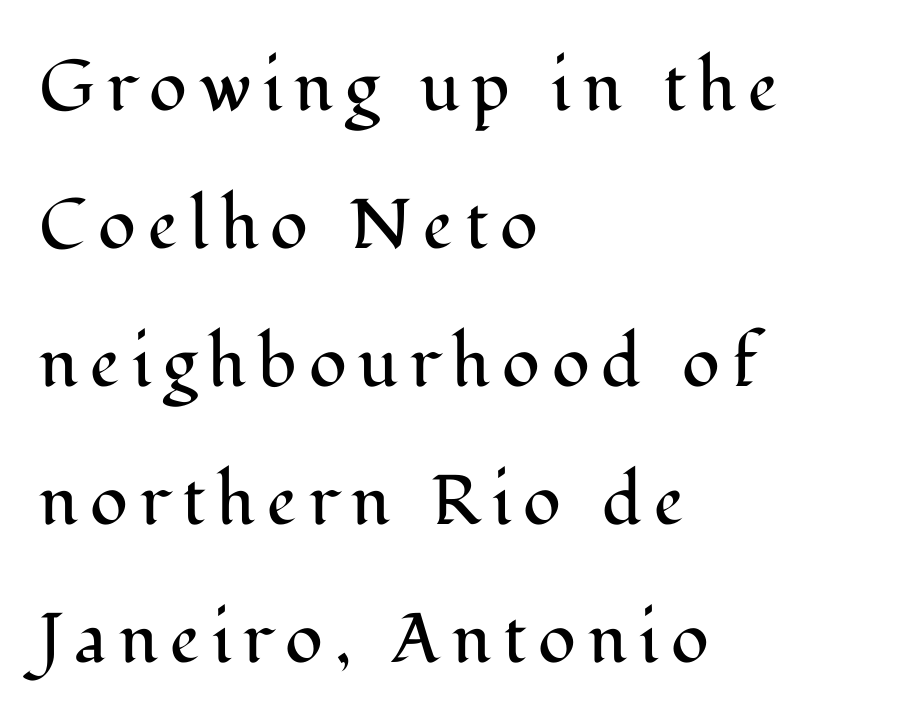
Q: Is the text bold? A: No.
Q: Is the text italic (slanted)? A: No, it is upright.
Q: Is the typeface a serif or a sans-serif typeface? A: Serif.
Q: Is the text underlined? A: No.
Q: How is the paragraph aligned? A: Left-aligned.
Q: Is the spacing between lines tight, normal or loose? A: Loose.
Q: Width (condensed, normal, or wide)? A: Normal.
Q: Stroke contrast? A: Medium.
Q: x-height? A: Medium.
Q: Monospaced? A: No.
